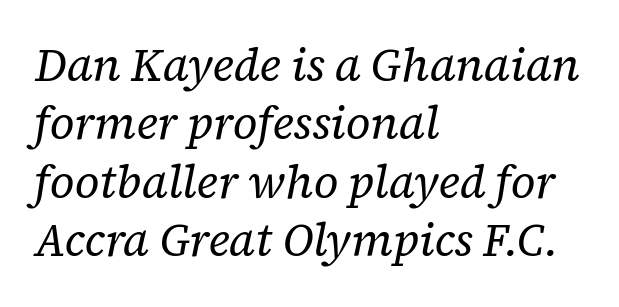
Q: Is the text bold? A: No.
Q: Is the text italic (slanted)? A: Yes, it leans right by about 12 degrees.
Q: Is the typeface a serif or a sans-serif typeface? A: Serif.
Q: Is the text underlined? A: No.
Q: How is the paragraph aligned? A: Left-aligned.
Q: Is the spacing between letters normal or unusually wide? A: Normal.
Q: Is the spacing between lines tight, normal or loose? A: Normal.
Q: Width (condensed, normal, or wide)? A: Normal.
Q: Stroke contrast? A: Low.
Q: x-height? A: Medium.
Q: Monospaced? A: No.
